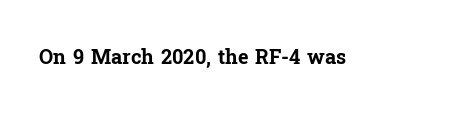
{"italic": "no", "bold": "yes", "underline": "no", "letter_spacing": "normal", "letter_spacing_em": 0.0, "glyph_px": 20}
